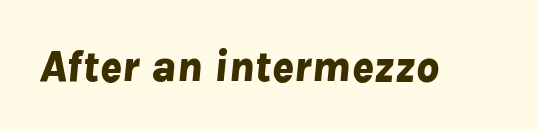
Q: Is the text bold? A: Yes.
Q: Is the text italic (slanted)? A: Yes, it leans right by about 8 degrees.
Q: Is the text underlined? A: No.
Q: Is the spacing between letters normal or unusually wide? A: Normal.
Q: Width (condensed, normal, or wide)? A: Normal.
Q: Stroke contrast? A: Low.
Q: x-height? A: Medium.
Q: Monospaced? A: No.
